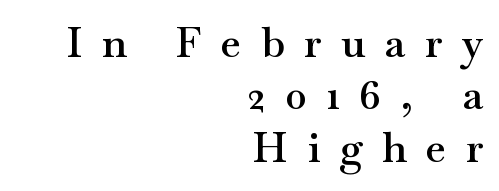
Q: Is the text bold? A: Semi-bold.
Q: Is the text italic (slanted)? A: No, it is upright.
Q: Is the typeface a serif or a sans-serif typeface? A: Serif.
Q: Is the text underlined? A: No.
Q: How is the paragraph aligned? A: Right-aligned.
Q: Is the spacing between letters normal or unusually wide? A: Unusually wide.
Q: Is the spacing between lines tight, normal or loose? A: Normal.
Q: Width (condensed, normal, or wide)? A: Wide.
Q: Stroke contrast? A: Medium.
Q: x-height? A: Small.
Q: Monospaced? A: No.
